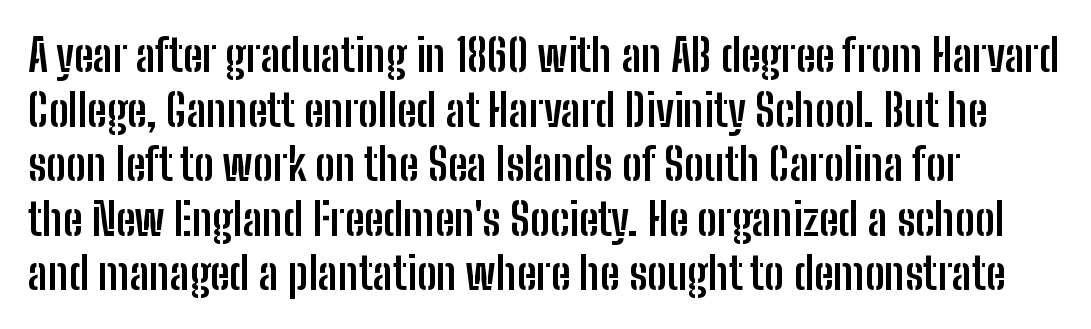
{"serif": "no", "italic": "no", "bold": "yes", "weight": "semibold", "width": "condensed", "stroke_contrast": "low", "x_height": "medium", "monospaced": "no", "underline": "no", "line_spacing_ratio": 1.24, "letter_spacing": "normal", "letter_spacing_em": 0.0, "glyph_px": 44}
